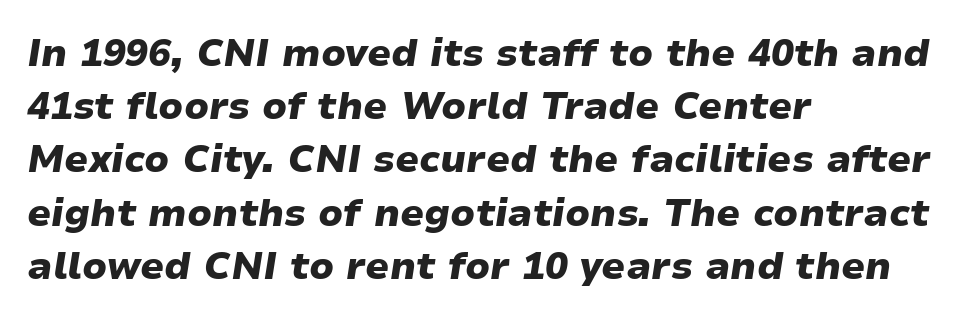
I'd describe the lettering as bold — thick and assertive. The rag falls on the right side of this text block. This sample keeps an unexceptional amount of space between lines. These lines are rendered in a variable-pitch font. Has an underline been added? It has not. Emphasis-style slanted type is in use.
